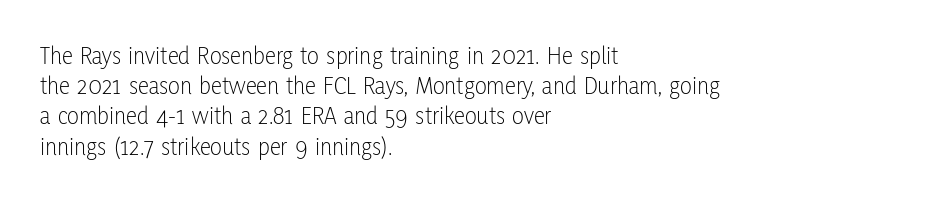
The image shows 25 px text type, upright; set left-aligned, line spacing 1.21x, normal letter spacing, not underlined.
